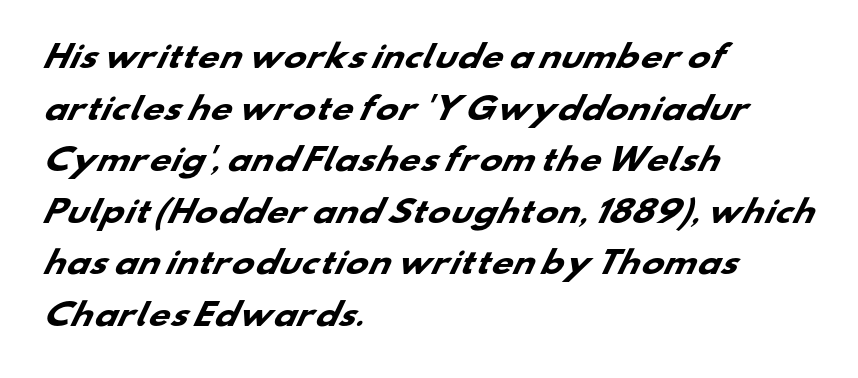
Type style note: lacks serifs. This rendering features lettering with no underline. Casual observation: everything's shoved over to the left. A typesetter would call this proportional, since set widths differ per character. Observe the ordinary spacing: letters are neighbours, not strangers. A full-strength bold gives these letters their thick strokes.
